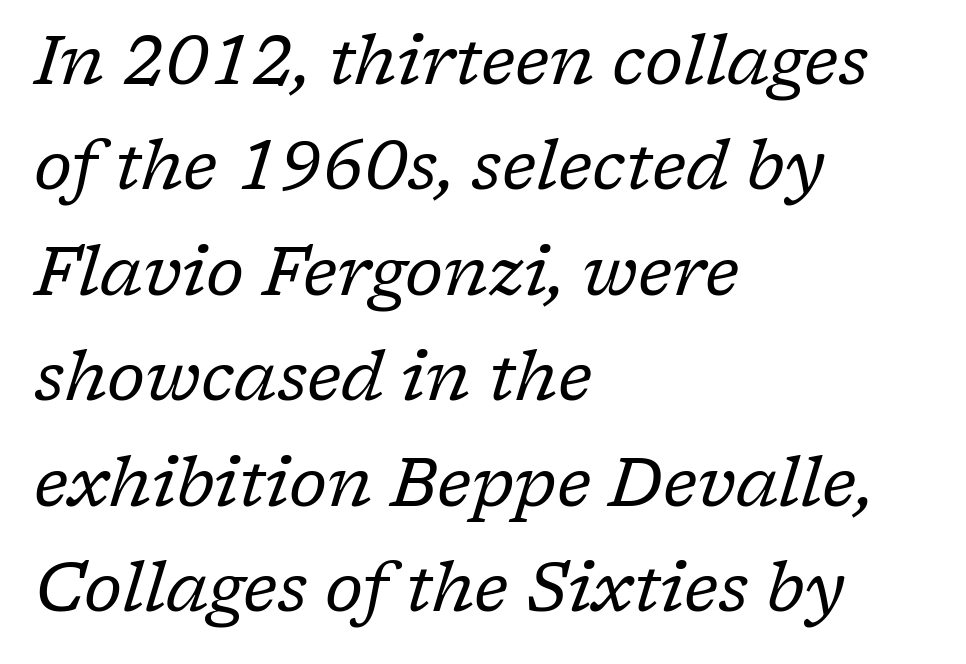
Think standard paragraph weight, or any step lighter than that. The setting favours the left margin, as ordinary paragraphs usually do. Note: serifs present on the glyphs. If you drew a line through each stem, it would be angled. Characters follow at the spacing the type designer built in.
